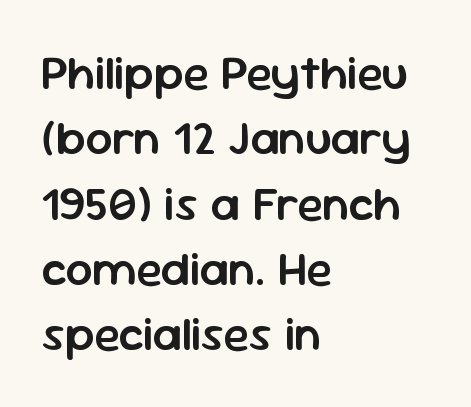
{"serif": "no", "italic": "no", "bold": "semi", "weight": "semibold", "width": "normal", "stroke_contrast": "low", "x_height": "medium", "monospaced": "no", "underline": "no", "align": "left", "line_spacing": "normal", "line_spacing_ratio": 1.36, "letter_spacing": "normal", "letter_spacing_em": 0.0, "glyph_px": 48}
